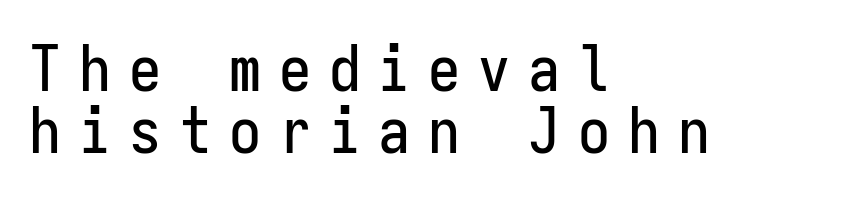
{"serif": "no", "italic": "no", "width": "condensed", "stroke_contrast": "low", "x_height": "medium", "monospaced": "yes", "underline": "no", "align": "left", "line_spacing": "tight", "line_spacing_ratio": 0.97, "letter_spacing": "wide", "letter_spacing_em": 0.28, "glyph_px": 64}
